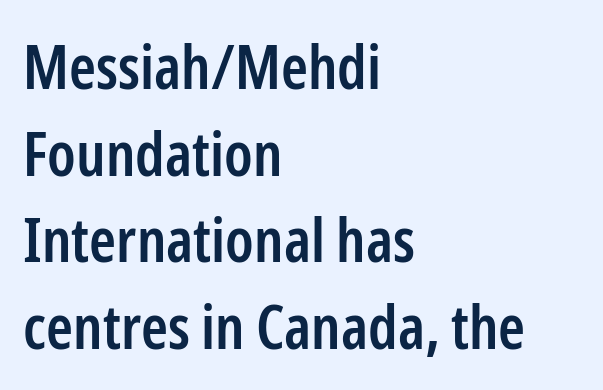
Q: Is the text bold? A: Semi-bold.
Q: Is the text italic (slanted)? A: No, it is upright.
Q: Is the typeface a serif or a sans-serif typeface? A: Sans-serif.
Q: Is the text underlined? A: No.
Q: How is the paragraph aligned? A: Left-aligned.
Q: Is the spacing between letters normal or unusually wide? A: Normal.
Q: Is the spacing between lines tight, normal or loose? A: Normal.
Q: Width (condensed, normal, or wide)? A: Condensed.
Q: Stroke contrast? A: Low.
Q: x-height? A: Medium.
Q: Monospaced? A: No.
